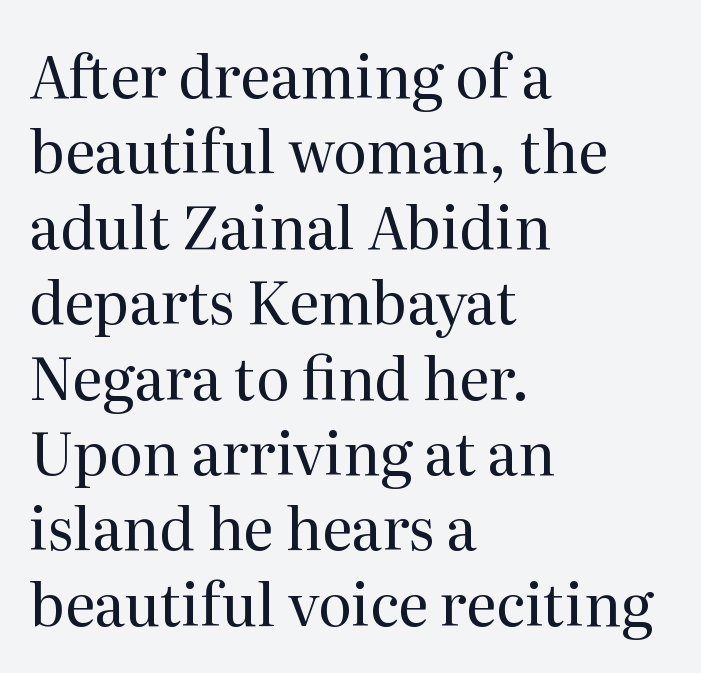
Q: Is the text bold? A: No.
Q: Is the text italic (slanted)? A: No, it is upright.
Q: Is the typeface a serif or a sans-serif typeface? A: Serif.
Q: Is the text underlined? A: No.
Q: How is the paragraph aligned? A: Left-aligned.
Q: Is the spacing between letters normal or unusually wide? A: Normal.
Q: Is the spacing between lines tight, normal or loose? A: Normal.
Q: Width (condensed, normal, or wide)? A: Normal.
Q: Stroke contrast? A: Medium.
Q: x-height? A: Medium.
Q: Monospaced? A: No.
